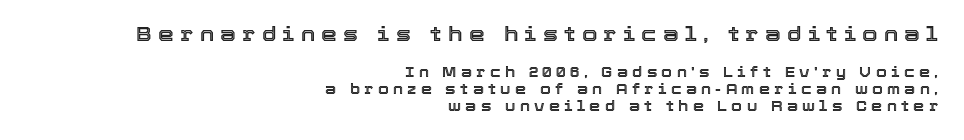
The image shows 20 px text type, upright; set right-aligned, line spacing 1.2x, unusually wide letter spacing (+0.31 em), not underlined; the first (top) block is 1.43x larger.
